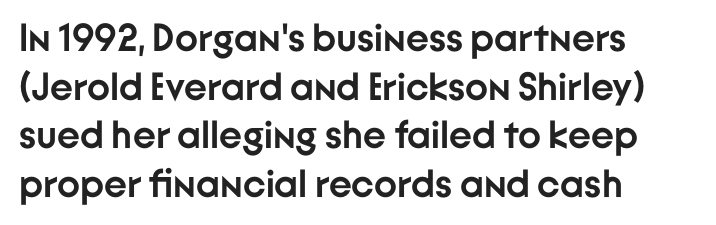
Q: Is the text bold? A: Yes.
Q: Is the text italic (slanted)? A: No, it is upright.
Q: Is the typeface a serif or a sans-serif typeface? A: Sans-serif.
Q: Is the text underlined? A: No.
Q: How is the paragraph aligned? A: Left-aligned.
Q: Is the spacing between letters normal or unusually wide? A: Normal.
Q: Is the spacing between lines tight, normal or loose? A: Normal.
Q: Width (condensed, normal, or wide)? A: Normal.
Q: Stroke contrast? A: Low.
Q: x-height? A: Medium.
Q: Monospaced? A: No.
